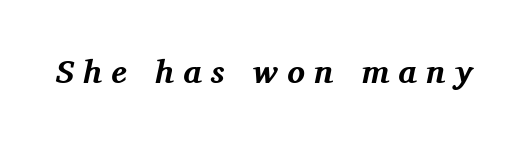
The image shows 33 px bold serif type, italic (leaning right); set unusually wide letter spacing (+0.28 em), not underlined; medium stroke contrast and a medium x-height.
